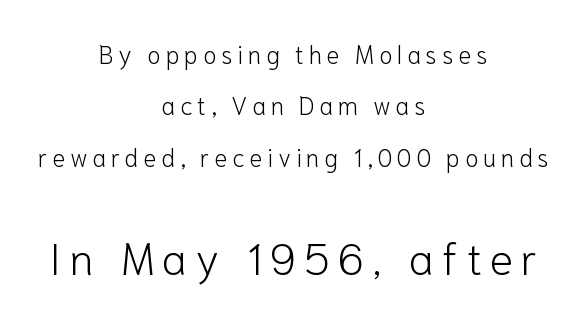
{"serif": "no", "italic": "no", "bold": "no", "weight": "light", "width": "normal", "stroke_contrast": "low", "x_height": "medium", "monospaced": "no", "underline": "no", "align": "center", "line_spacing": "loose", "line_spacing_ratio": 2.06, "larger_block": "second", "size_ratio": 1.76, "glyph_px": 44}
